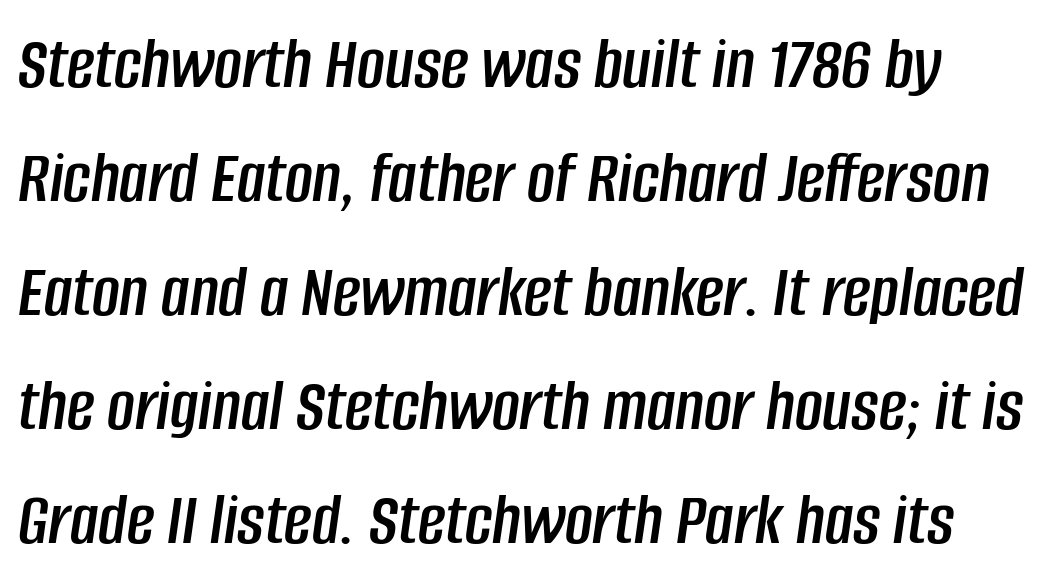
{"italic": "yes", "lean": "right", "slant_degrees": 8, "width": "condensed", "stroke_contrast": "low", "x_height": "large", "monospaced": "no", "underline": "no", "line_spacing": "normal", "line_spacing_ratio": 1.5, "letter_spacing": "normal", "letter_spacing_em": 0.0, "glyph_px": 76}
